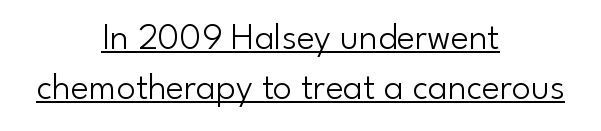
Nothing sits at the stroke ends, so this counts as sans-serif. Like a heading marked for emphasis, these lines bear an underscore. This reads as an unemphasized weight, regular at the heaviest. Rendered with straight, roman letterforms. Here the designer chose a conventional face with non-uniform glyph widths.
